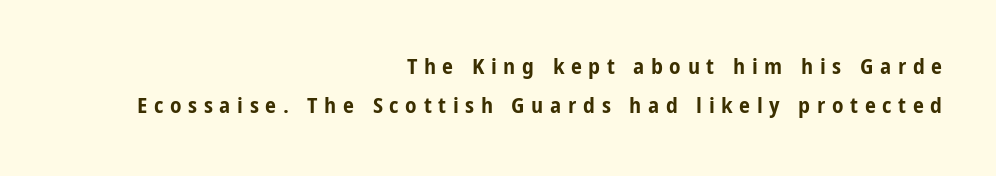
{"italic": "no", "bold": "yes", "underline": "no", "align": "right", "line_spacing_ratio": 1.77, "letter_spacing": "wide", "letter_spacing_em": 0.3, "glyph_px": 22}
